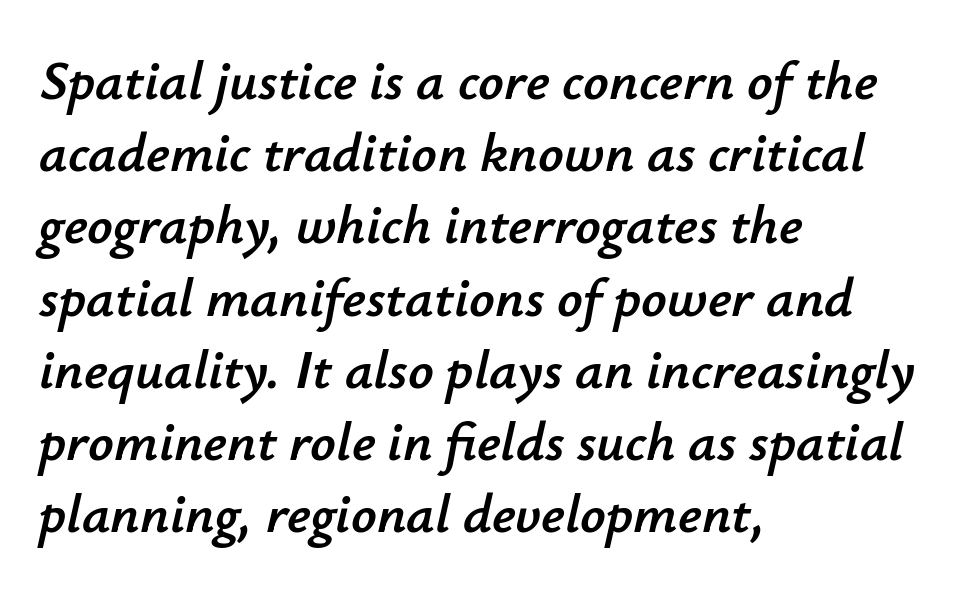
The font's italic variant was chosen for this text. A typesetter would call this leading conventional body-copy spacing. Descender tails drop into unmarked territory. The rendering uses natural spacing where letterforms have individual widths.
